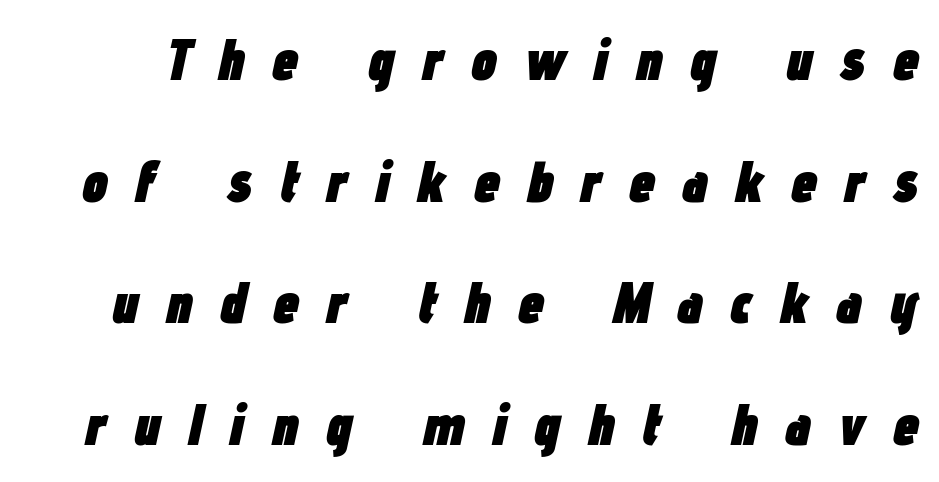
The image shows 59 px heavy, condensed type, italic (leaning right); set loose line spacing (2.06x), unusually wide letter spacing (+0.45 em), not underlined; low stroke contrast and a medium x-height.
